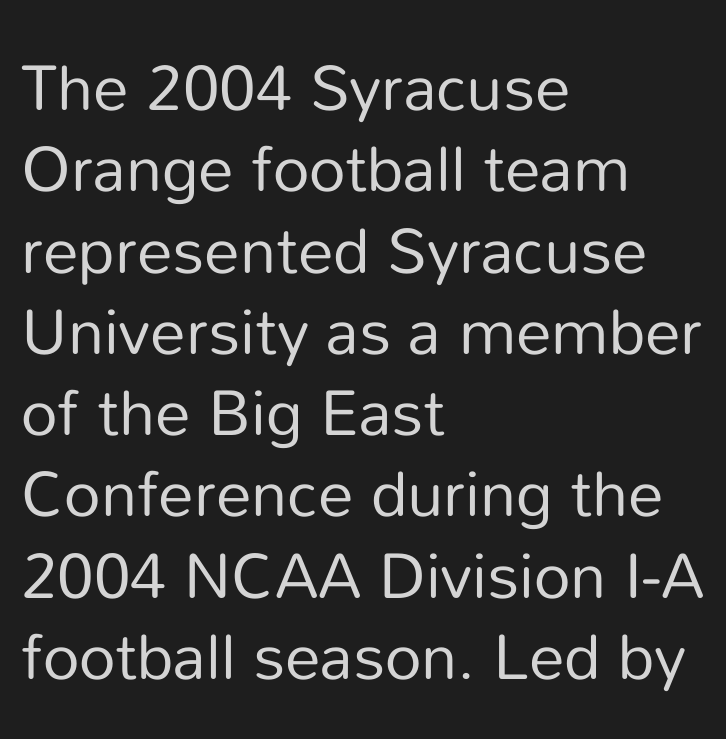
Q: Is the text bold? A: No.
Q: Is the text italic (slanted)? A: No, it is upright.
Q: Is the typeface a serif or a sans-serif typeface? A: Sans-serif.
Q: Is the text underlined? A: No.
Q: How is the paragraph aligned? A: Left-aligned.
Q: Is the spacing between letters normal or unusually wide? A: Normal.
Q: Is the spacing between lines tight, normal or loose? A: Normal.
Q: Width (condensed, normal, or wide)? A: Normal.
Q: Stroke contrast? A: Low.
Q: x-height? A: Medium.
Q: Monospaced? A: No.
